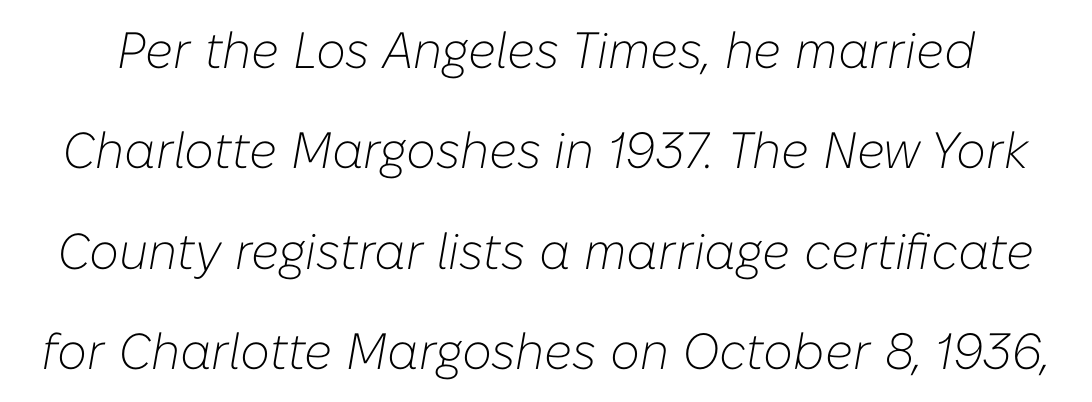
Q: Is the text bold? A: No.
Q: Is the text italic (slanted)? A: Yes, it leans right by about 10 degrees.
Q: Is the text underlined? A: No.
Q: Is the spacing between letters normal or unusually wide? A: Normal.
Q: Is the spacing between lines tight, normal or loose? A: Loose.
Q: Width (condensed, normal, or wide)? A: Normal.
Q: Stroke contrast? A: Low.
Q: x-height? A: Medium.
Q: Monospaced? A: No.
